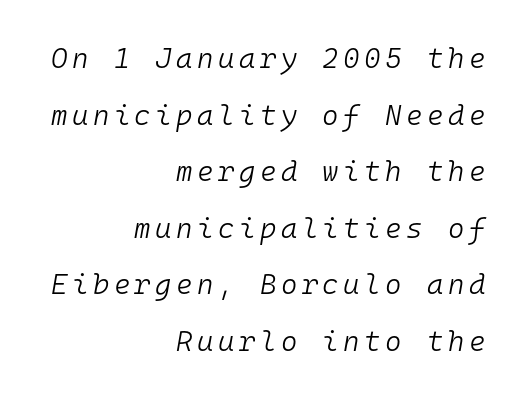
Q: Is the text bold? A: No.
Q: Is the text italic (slanted)? A: Yes, it leans right by about 10 degrees.
Q: Is the text underlined? A: No.
Q: How is the paragraph aligned? A: Right-aligned.
Q: Is the spacing between lines tight, normal or loose? A: Loose.
Q: Width (condensed, normal, or wide)? A: Normal.
Q: Stroke contrast? A: Low.
Q: x-height? A: Medium.
Q: Monospaced? A: Yes.
